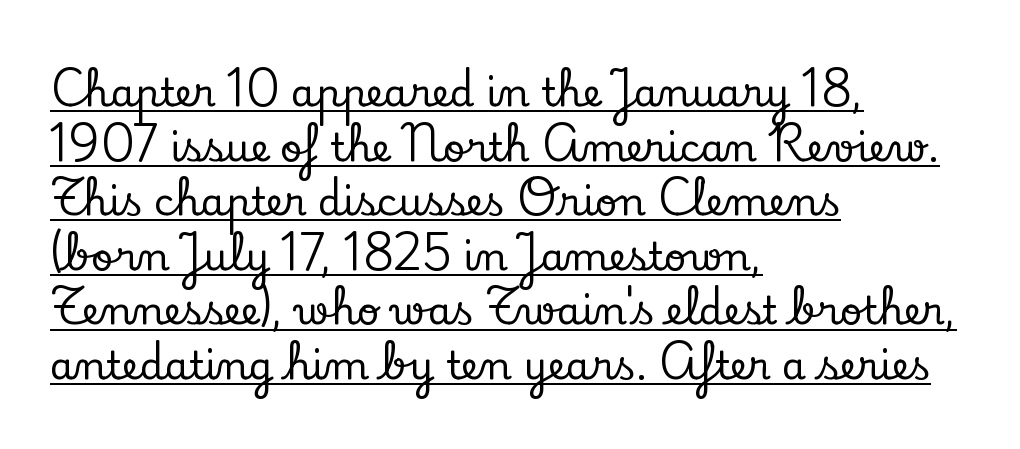
The image shows 39 px serif type, upright; set left-aligned, normal line spacing (1.4x), normal letter spacing, underlined; low stroke contrast and a small x-height.
